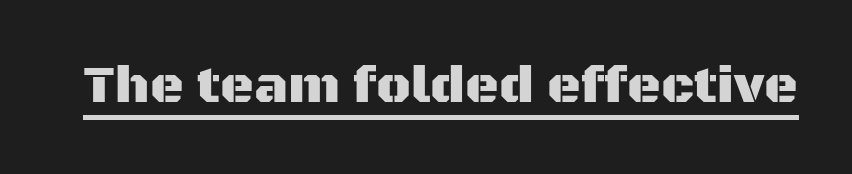
Q: Is the text italic (slanted)? A: No, it is upright.
Q: Is the typeface a serif or a sans-serif typeface? A: Sans-serif.
Q: Is the text underlined? A: Yes.
Q: Is the spacing between letters normal or unusually wide? A: Normal.
Q: Width (condensed, normal, or wide)? A: Normal.
Q: Stroke contrast? A: Medium.
Q: x-height? A: Large.
Q: Monospaced? A: No.
